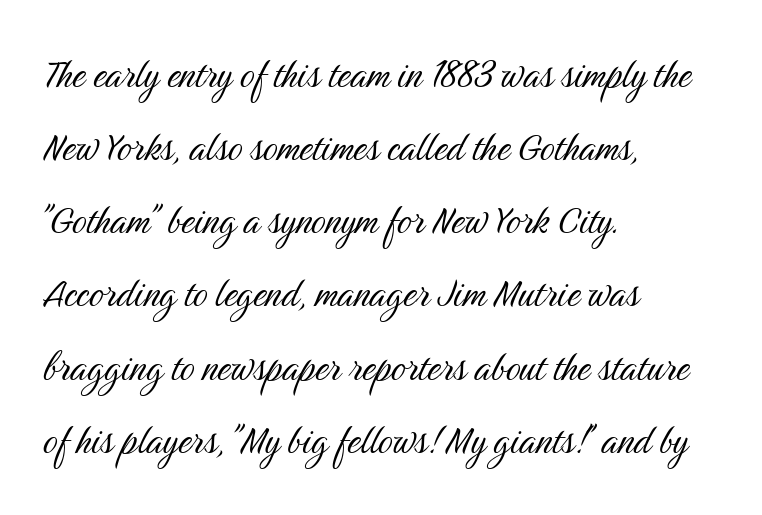
Q: Is the text bold? A: No.
Q: Is the text italic (slanted)? A: Yes.
Q: Is the typeface a serif or a sans-serif typeface? A: Sans-serif.
Q: Is the text underlined? A: No.
Q: How is the paragraph aligned? A: Left-aligned.
Q: Is the spacing between letters normal or unusually wide? A: Normal.
Q: Is the spacing between lines tight, normal or loose? A: Normal.
Q: Width (condensed, normal, or wide)? A: Condensed.
Q: Stroke contrast? A: Medium.
Q: x-height? A: Medium.
Q: Monospaced? A: No.
